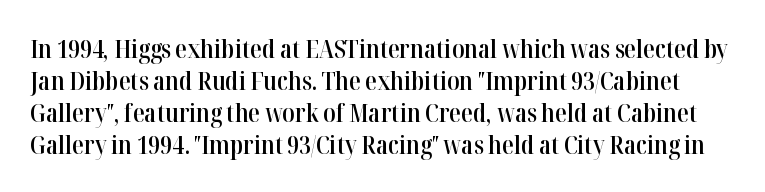
The image shows 26 px text type, upright; set line spacing 1.23x, normal letter spacing, not underlined.
